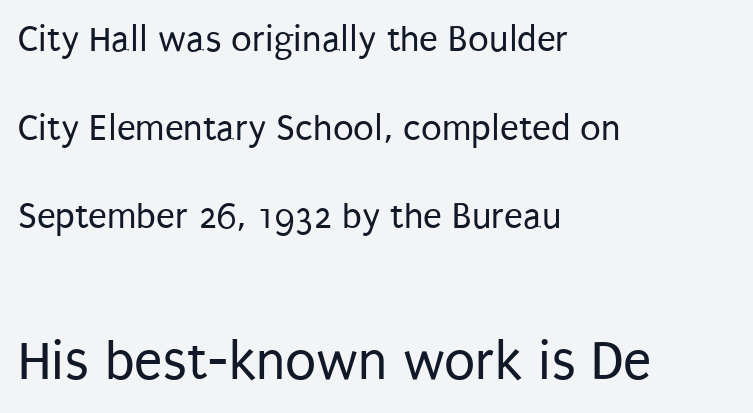
Reading top to bottom, the characters get bigger at the block break. Letter spacing: default. A great deal of white space separates one row of letters from the next. Horizontally, the lines are justified to the leading edge only.
